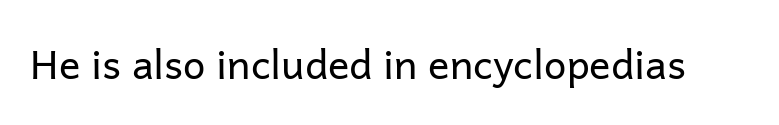
{"serif": "no", "italic": "no", "bold": "no", "weight": "regular", "width": "normal", "stroke_contrast": "low", "x_height": "medium", "monospaced": "no", "underline": "no", "letter_spacing": "normal", "letter_spacing_em": 0.0, "glyph_px": 40}
